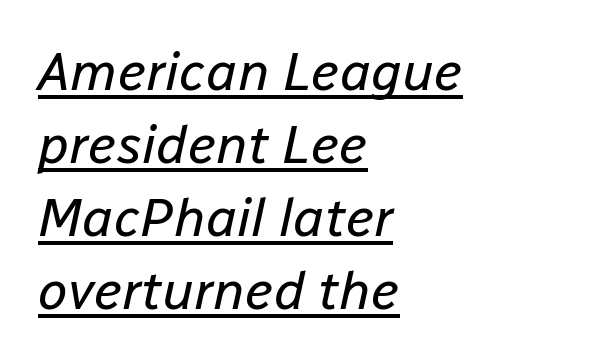
{"italic": "yes", "lean": "right", "slant_degrees": 12, "bold": "no", "weight": "regular", "width": "normal", "stroke_contrast": "low", "x_height": "medium", "monospaced": "no", "underline": "yes", "align": "left", "line_spacing": "normal", "line_spacing_ratio": 1.35, "letter_spacing": "normal", "letter_spacing_em": 0.0, "glyph_px": 54}
